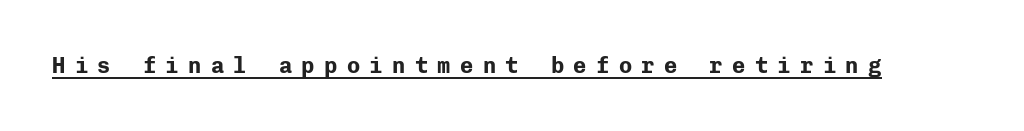
The image shows 22 px bold type, upright; set unusually wide letter spacing (+0.43 em), underlined.
